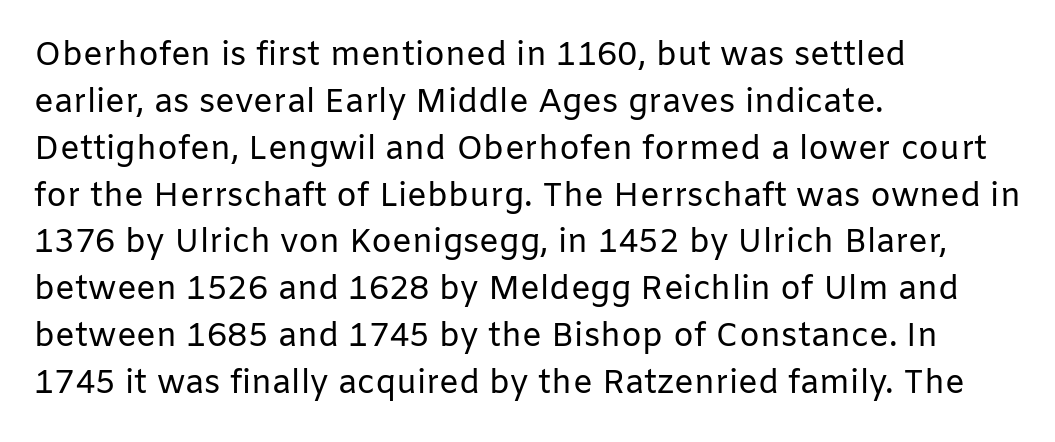
Check the space under the baseline: it is left empty. This sample has the flowing, uneven cadence of proportional lettering. Here the glyphs are tracked normally, forming tight word shapes. No extra ink here — the face is not bold. These lines stack with their left ends in a neat column. The rendering uses a moderate line-height, typical for paragraphs.
